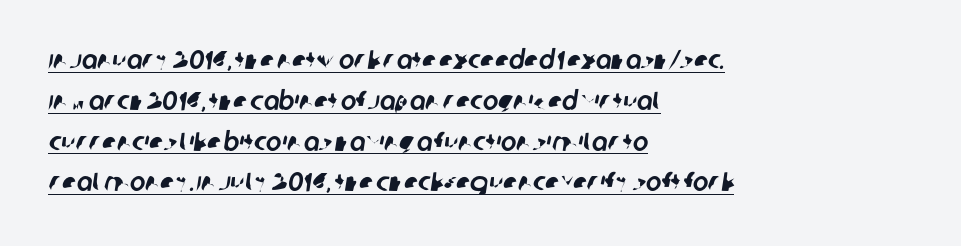
The image shows 26 px text type; set left-aligned, normal line spacing (1.57x), normal letter spacing, underlined.
